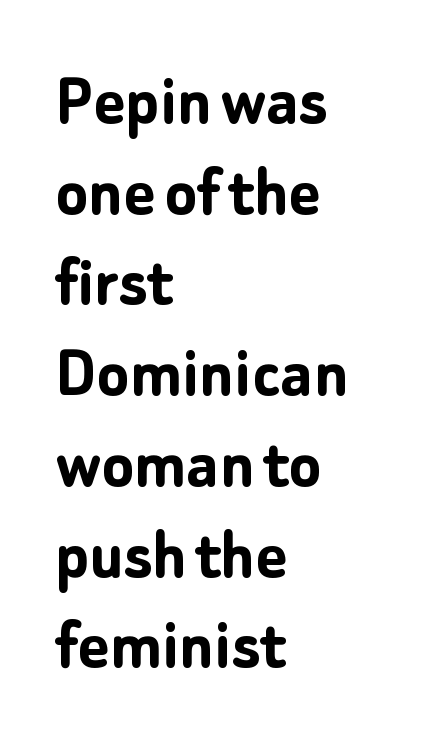
Q: Is the text bold? A: Yes.
Q: Is the text italic (slanted)? A: No, it is upright.
Q: Is the typeface a serif or a sans-serif typeface? A: Sans-serif.
Q: Is the text underlined? A: No.
Q: How is the paragraph aligned? A: Left-aligned.
Q: Is the spacing between letters normal or unusually wide? A: Normal.
Q: Width (condensed, normal, or wide)? A: Normal.
Q: Stroke contrast? A: Low.
Q: x-height? A: Medium.
Q: Monospaced? A: No.
